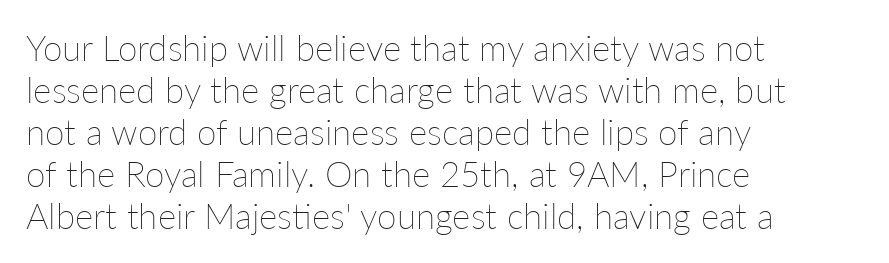
{"italic": "no", "bold": "no", "weight": "thin", "width": "normal", "stroke_contrast": "low", "x_height": "medium", "monospaced": "no", "underline": "no", "align": "left", "line_spacing_ratio": 1.2, "letter_spacing": "normal", "letter_spacing_em": 0.0, "glyph_px": 35}
